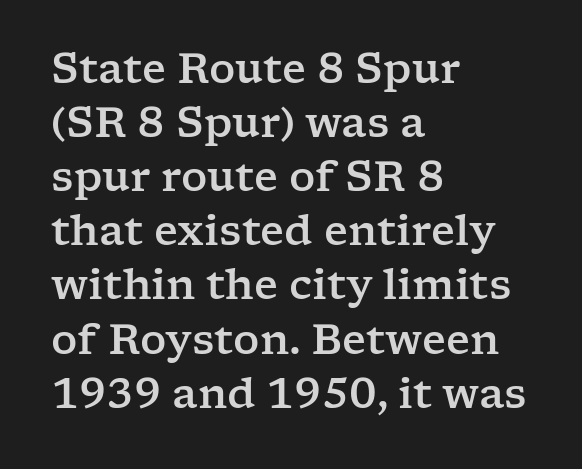
The image shows 41 px wide serif type, upright; set left-aligned, normal line spacing (1.32x), normal letter spacing, not underlined; low stroke contrast and a medium x-height.
